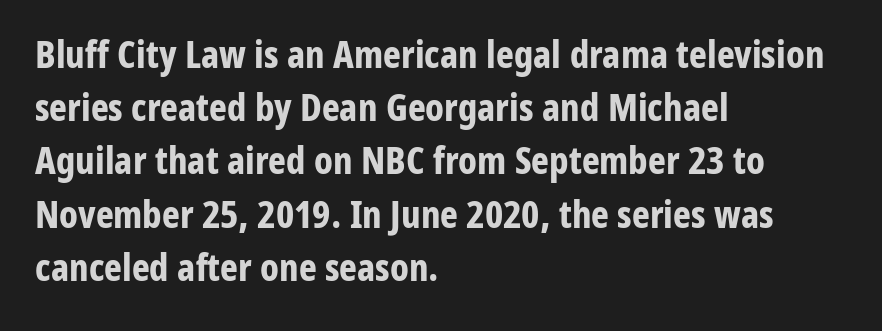
In CSS terms this would be text-align: left. A normal amount of white space separates one row of letters from the next. The type sits square on the baseline with zero lean. A clean baseline with only descenders dipping below it.
